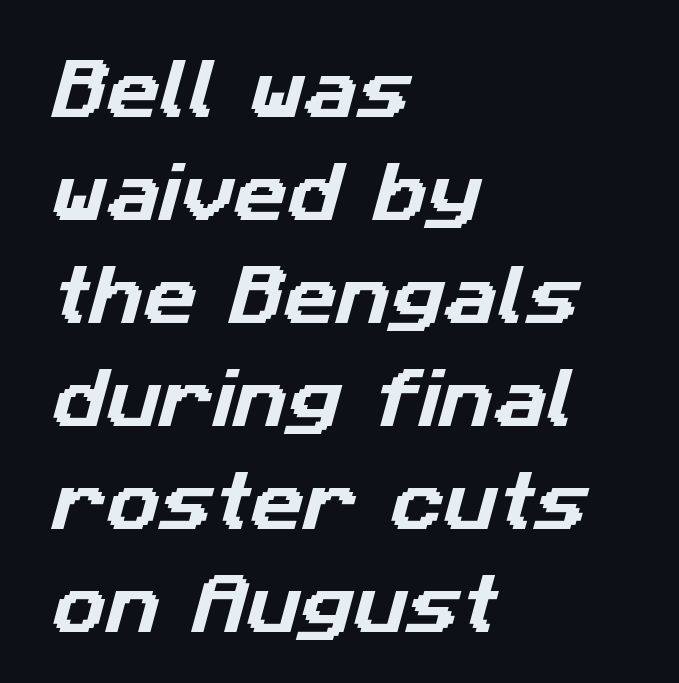
{"serif": "no", "width": "normal", "stroke_contrast": "low", "x_height": "medium", "monospaced": "no", "underline": "no", "align": "left", "line_spacing": "normal", "line_spacing_ratio": 1.56, "letter_spacing": "normal", "letter_spacing_em": 0.0, "glyph_px": 66}
